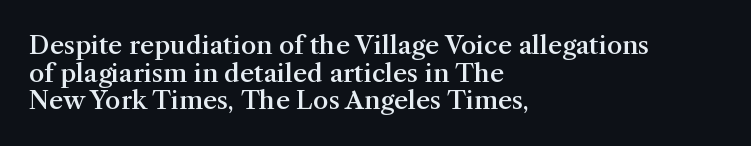
The image shows 25 px text type, upright; set left-aligned, tight line spacing (1.11x), normal letter spacing, not underlined.
